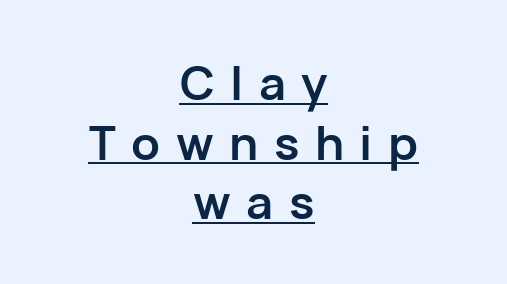
{"serif": "no", "italic": "no", "bold": "yes", "weight": "semibold", "width": "normal", "stroke_contrast": "low", "x_height": "medium", "monospaced": "no", "underline": "yes", "align": "center", "line_spacing": "normal", "line_spacing_ratio": 1.27, "letter_spacing": "wide", "letter_spacing_em": 0.33, "glyph_px": 47}
